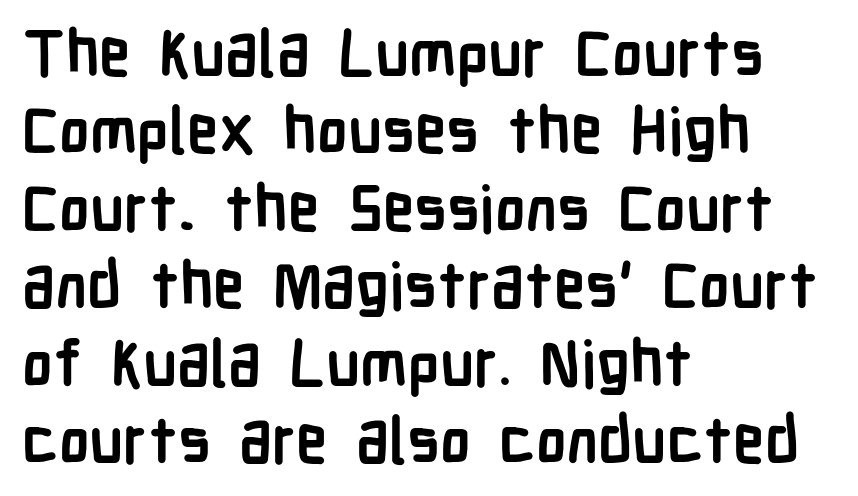
{"serif": "no", "italic": "no", "bold": "yes", "weight": "semibold", "width": "condensed", "stroke_contrast": "low", "x_height": "medium", "monospaced": "no", "underline": "no", "align": "left", "line_spacing_ratio": 1.23, "letter_spacing": "normal", "letter_spacing_em": 0.0, "glyph_px": 63}
